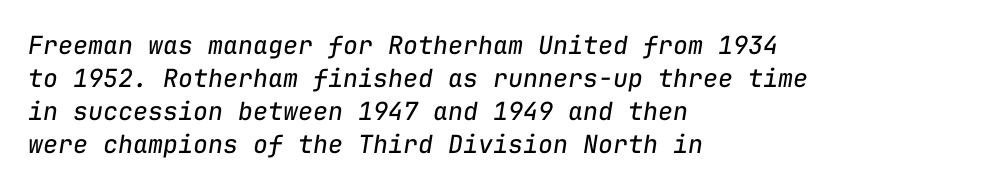
{"italic": "yes", "lean": "right", "slant_degrees": 9, "bold": "no", "underline": "no", "align": "left", "line_spacing": "normal", "line_spacing_ratio": 1.32, "letter_spacing": "normal", "letter_spacing_em": 0.0, "glyph_px": 25}
